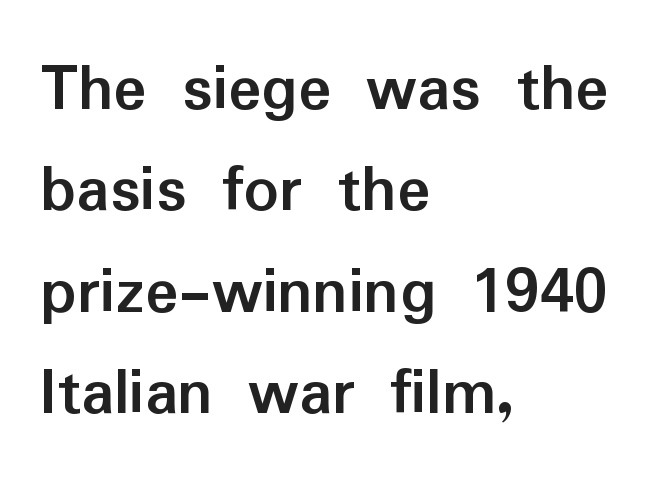
The image shows 69 px semibold sans-serif type, upright; set left-aligned, normal line spacing (1.47x), normal letter spacing, not underlined; low stroke contrast and a medium x-height.
